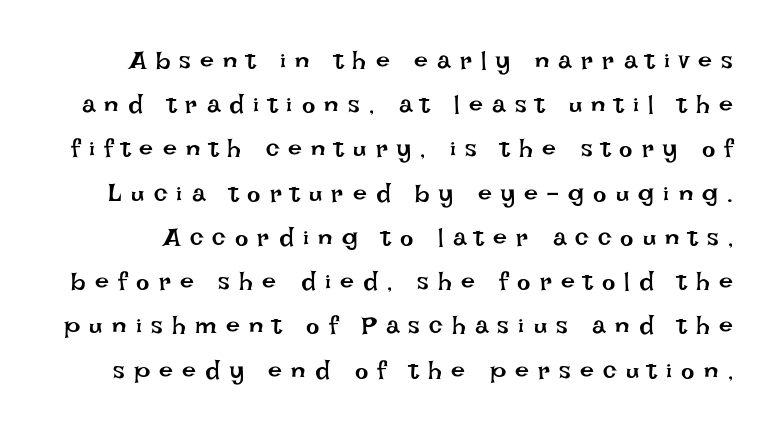
{"italic": "no", "bold": "no", "underline": "no", "line_spacing_ratio": 1.77, "letter_spacing": "wide", "letter_spacing_em": 0.37, "glyph_px": 25}
